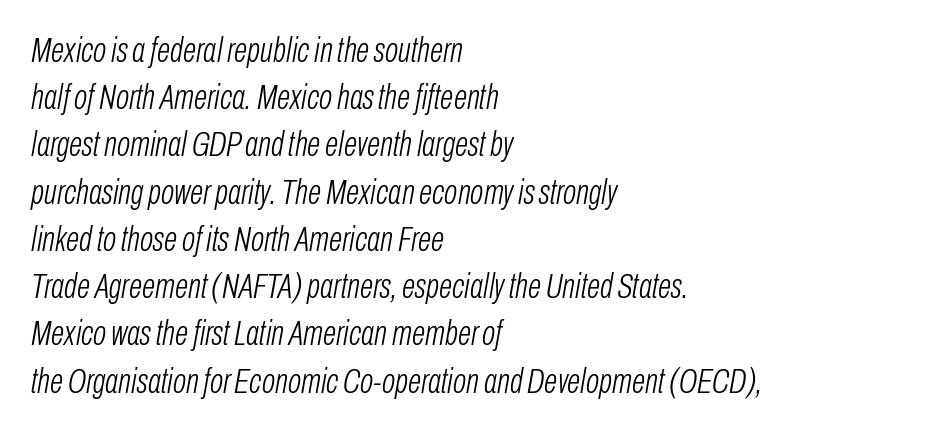
{"italic": "yes", "lean": "right", "slant_degrees": 10, "bold": "no", "weight": "light", "width": "condensed", "stroke_contrast": "low", "x_height": "medium", "monospaced": "no", "underline": "no", "align": "left", "line_spacing": "normal", "line_spacing_ratio": 1.35, "letter_spacing": "normal", "letter_spacing_em": 0.0, "glyph_px": 35}
